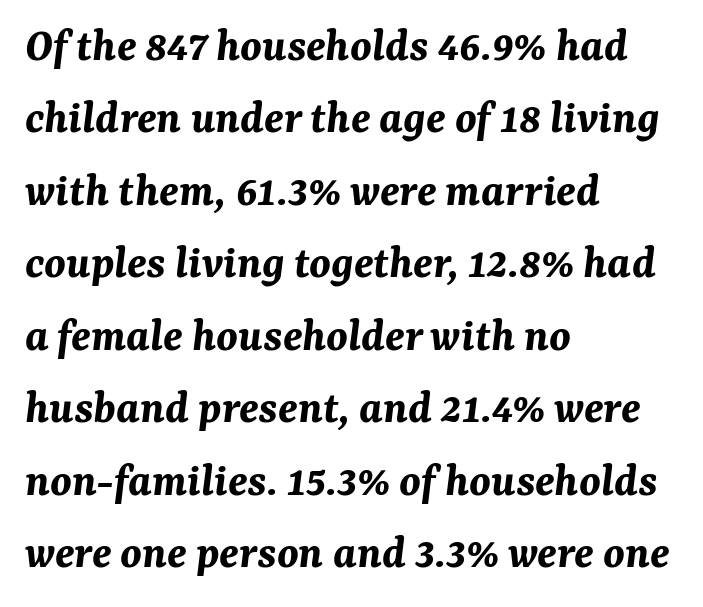
{"italic": "yes", "lean": "right", "slant_degrees": 7, "bold": "yes", "weight": "bold", "width": "normal", "stroke_contrast": "medium", "x_height": "medium", "monospaced": "no", "underline": "no", "align": "left", "line_spacing": "normal", "line_spacing_ratio": 1.51, "letter_spacing": "normal", "letter_spacing_em": 0.0, "glyph_px": 48}
